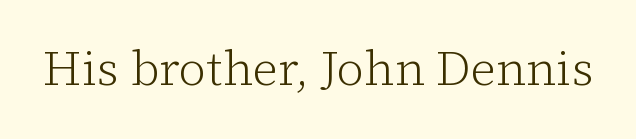
{"serif": "yes", "italic": "no", "bold": "no", "weight": "light", "width": "normal", "stroke_contrast": "low", "x_height": "medium", "monospaced": "no", "underline": "no", "letter_spacing": "normal", "letter_spacing_em": 0.0, "glyph_px": 48}
